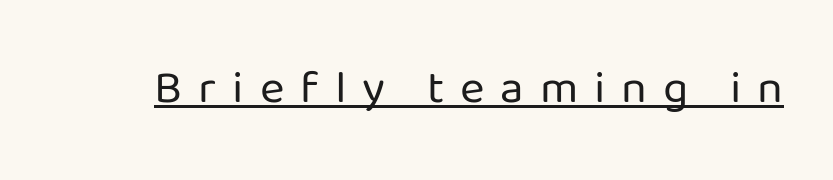
{"serif": "no", "italic": "no", "bold": "no", "weight": "regular", "width": "normal", "stroke_contrast": "low", "x_height": "medium", "monospaced": "no", "underline": "yes", "letter_spacing": "wide", "letter_spacing_em": 0.34, "glyph_px": 47}
